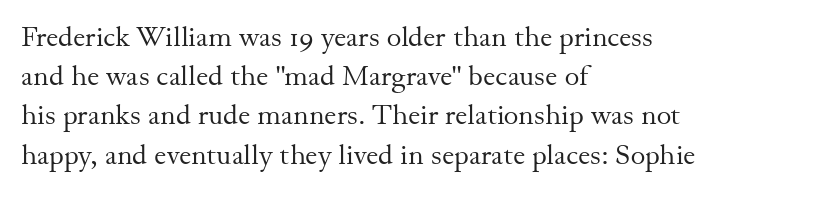
You could call the tracking neutral — neither tight nor loose. The area under the type is left untouched. Ordinary non-slanted type is in use. Leading: standard. The strokes are not fattened; the text isn't bold.
